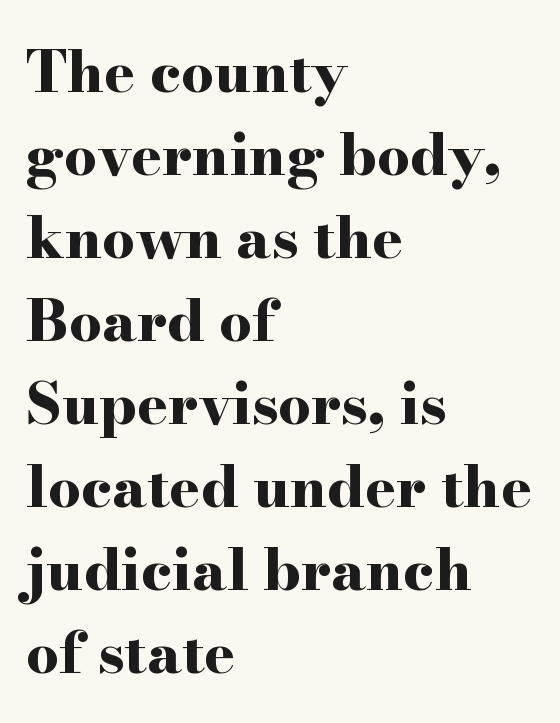
The image shows 58 px bold, wide serif type, upright; set left-aligned, normal line spacing (1.43x), normal letter spacing, not underlined; high stroke contrast and a small x-height.
